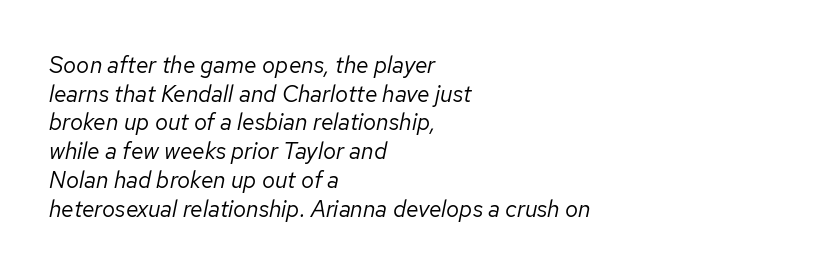
{"italic": "yes", "lean": "right", "slant_degrees": 12, "bold": "no", "underline": "no", "align": "left", "line_spacing": "normal", "line_spacing_ratio": 1.25, "letter_spacing": "normal", "letter_spacing_em": 0.0, "glyph_px": 23}
